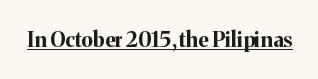
{"italic": "no", "bold": "yes", "underline": "yes", "letter_spacing": "normal", "letter_spacing_em": 0.0, "glyph_px": 21}
